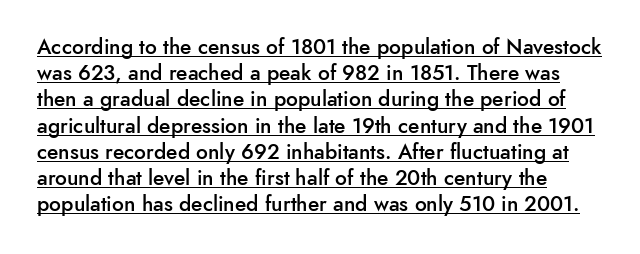
The image shows 21 px text type, upright; set normal line spacing (1.25x), normal letter spacing, underlined.
